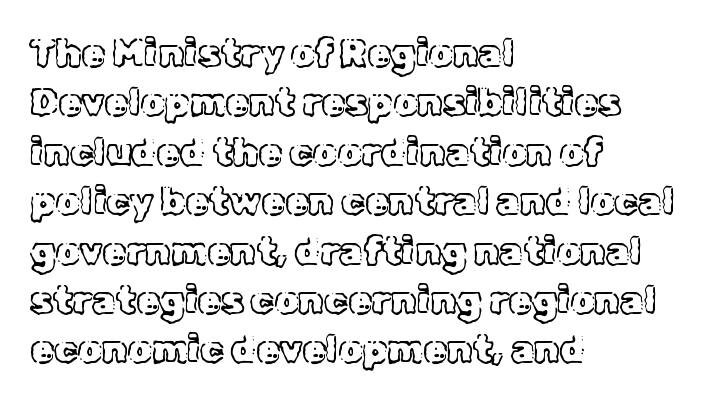
The image shows 38 px text type, upright; set left-aligned, normal line spacing (1.3x), normal letter spacing, not underlined; a medium x-height.
